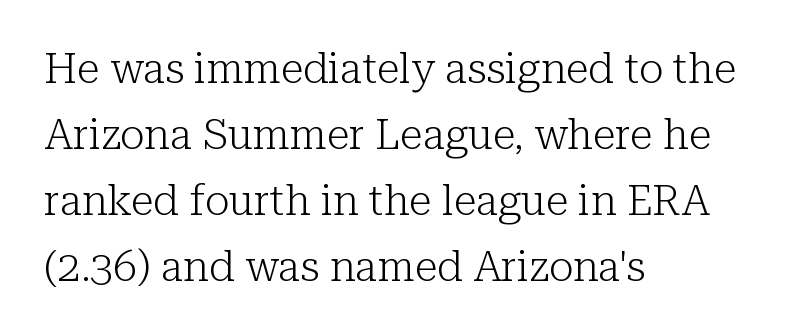
Q: Is the text bold? A: No.
Q: Is the text italic (slanted)? A: No, it is upright.
Q: Is the typeface a serif or a sans-serif typeface? A: Serif.
Q: Is the text underlined? A: No.
Q: How is the paragraph aligned? A: Left-aligned.
Q: Is the spacing between letters normal or unusually wide? A: Normal.
Q: Is the spacing between lines tight, normal or loose? A: Normal.
Q: Width (condensed, normal, or wide)? A: Normal.
Q: Stroke contrast? A: Low.
Q: x-height? A: Medium.
Q: Monospaced? A: No.
